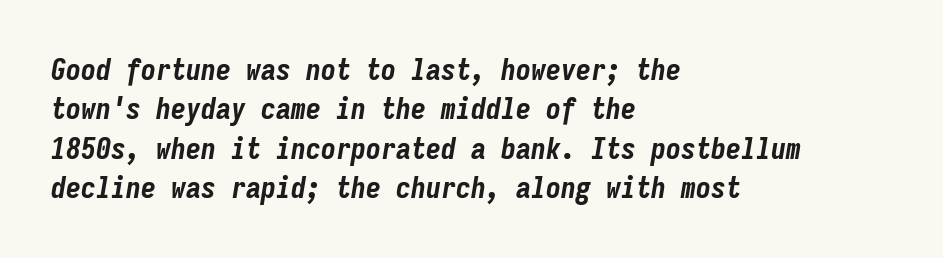
{"italic": "yes", "lean": "right", "slant_degrees": 9, "bold": "yes", "weight": "bold", "width": "condensed", "stroke_contrast": "low", "x_height": "medium", "monospaced": "yes", "underline": "no", "align": "left", "line_spacing": "normal", "line_spacing_ratio": 1.31, "letter_spacing": "normal", "letter_spacing_em": 0.0, "glyph_px": 30}
